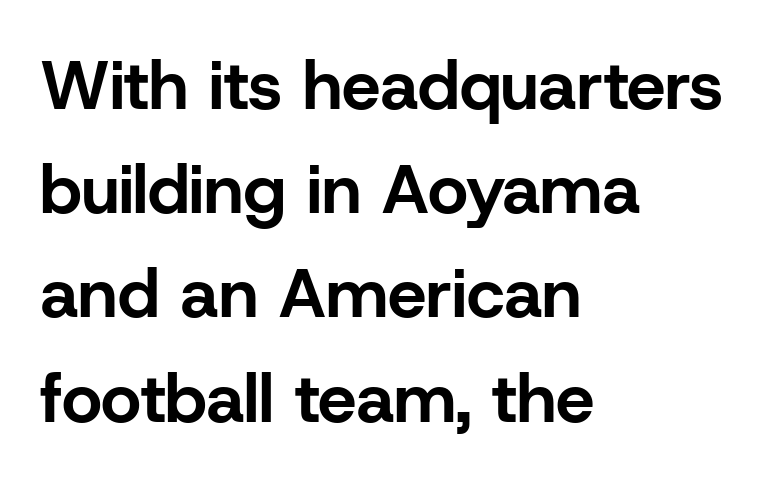
The image shows 69 px bold sans-serif type, upright; set left-aligned, normal line spacing (1.51x), normal letter spacing, not underlined; low stroke contrast and a medium x-height.
